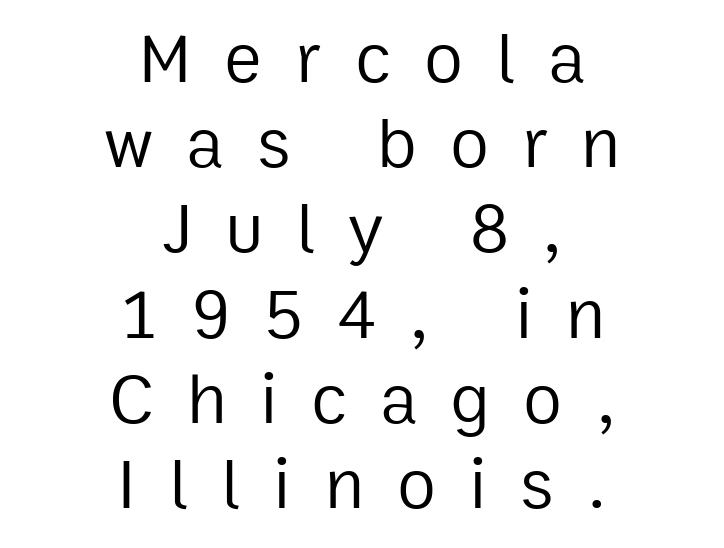
Q: Is the text bold? A: No.
Q: Is the text italic (slanted)? A: No, it is upright.
Q: Is the typeface a serif or a sans-serif typeface? A: Sans-serif.
Q: Is the text underlined? A: No.
Q: How is the paragraph aligned? A: Centered.
Q: Is the spacing between letters normal or unusually wide? A: Unusually wide.
Q: Width (condensed, normal, or wide)? A: Normal.
Q: Stroke contrast? A: Low.
Q: x-height? A: Medium.
Q: Monospaced? A: No.
